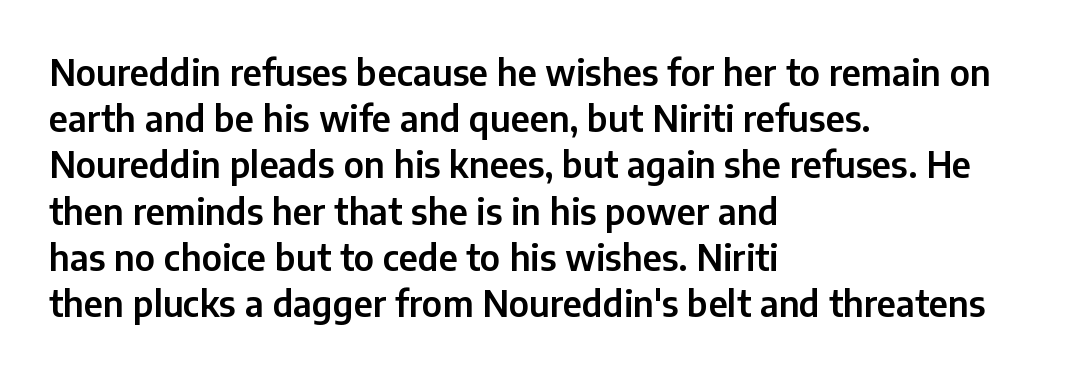
Q: Is the text italic (slanted)? A: No, it is upright.
Q: Is the typeface a serif or a sans-serif typeface? A: Sans-serif.
Q: Is the text underlined? A: No.
Q: How is the paragraph aligned? A: Left-aligned.
Q: Is the spacing between letters normal or unusually wide? A: Normal.
Q: Is the spacing between lines tight, normal or loose? A: Normal.
Q: Width (condensed, normal, or wide)? A: Normal.
Q: Stroke contrast? A: Low.
Q: x-height? A: Medium.
Q: Monospaced? A: No.
